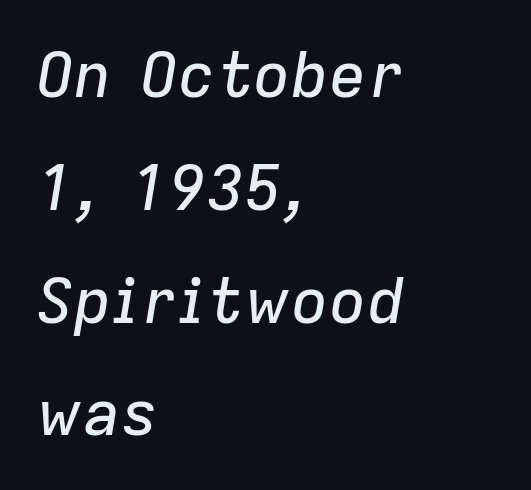
{"italic": "yes", "lean": "right", "slant_degrees": 9, "width": "normal", "stroke_contrast": "low", "x_height": "medium", "monospaced": "no", "underline": "no", "align": "left", "line_spacing_ratio": 1.79, "letter_spacing": "normal", "letter_spacing_em": 0.0, "glyph_px": 63}
